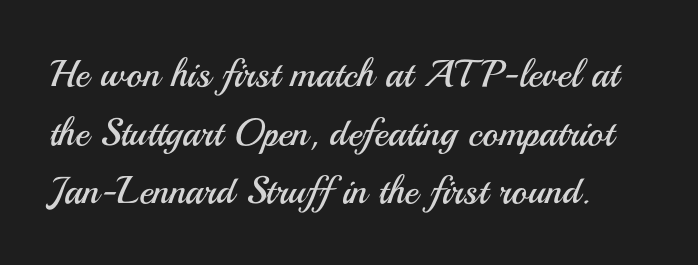
The image shows 38 px regular-weight sans-serif type; set normal line spacing (1.54x), normal letter spacing, not underlined; medium stroke contrast and a small x-height.
